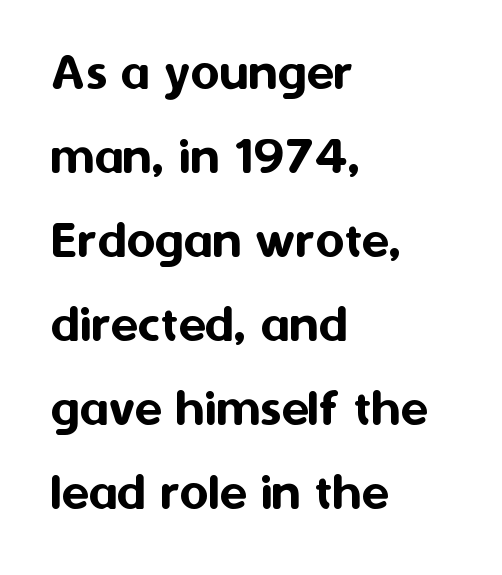
Q: Is the text italic (slanted)? A: No, it is upright.
Q: Is the typeface a serif or a sans-serif typeface? A: Sans-serif.
Q: Is the text underlined? A: No.
Q: How is the paragraph aligned? A: Left-aligned.
Q: Is the spacing between letters normal or unusually wide? A: Normal.
Q: Is the spacing between lines tight, normal or loose? A: Normal.
Q: Width (condensed, normal, or wide)? A: Normal.
Q: Stroke contrast? A: Medium.
Q: x-height? A: Medium.
Q: Monospaced? A: No.
